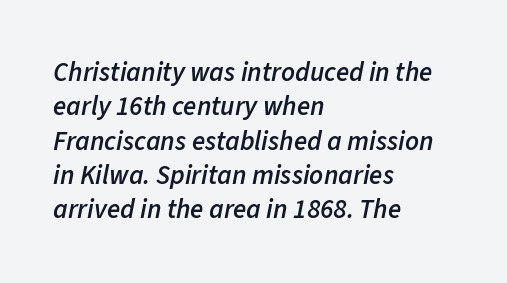
Q: Is the text bold? A: Semi-bold.
Q: Is the text italic (slanted)? A: Yes, it leans right by about 11 degrees.
Q: Is the text underlined? A: No.
Q: How is the paragraph aligned? A: Left-aligned.
Q: Is the spacing between letters normal or unusually wide? A: Normal.
Q: Is the spacing between lines tight, normal or loose? A: Normal.
